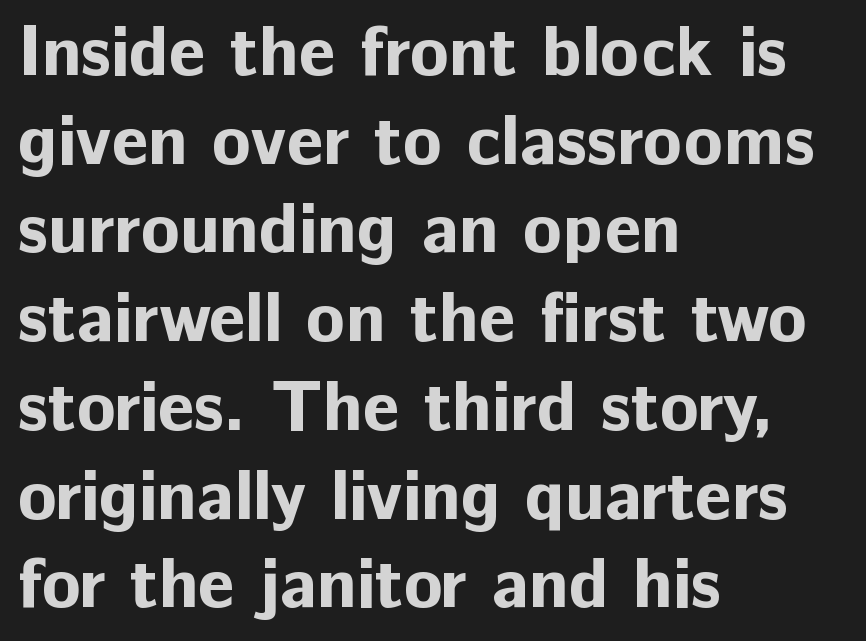
Q: Is the text bold? A: Yes.
Q: Is the text italic (slanted)? A: No, it is upright.
Q: Is the typeface a serif or a sans-serif typeface? A: Sans-serif.
Q: Is the text underlined? A: No.
Q: How is the paragraph aligned? A: Left-aligned.
Q: Is the spacing between letters normal or unusually wide? A: Normal.
Q: Is the spacing between lines tight, normal or loose? A: Normal.
Q: Width (condensed, normal, or wide)? A: Normal.
Q: Stroke contrast? A: Low.
Q: x-height? A: Medium.
Q: Monospaced? A: No.
